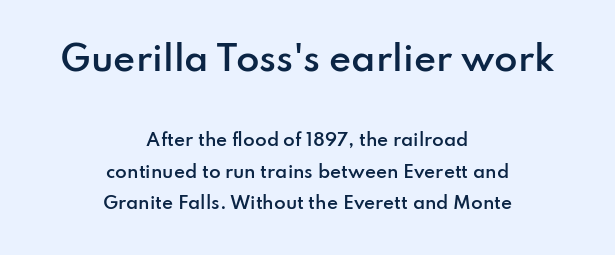
Q: Is the text bold? A: Semi-bold.
Q: Is the text italic (slanted)? A: No, it is upright.
Q: Is the typeface a serif or a sans-serif typeface? A: Sans-serif.
Q: Is the text underlined? A: No.
Q: How is the paragraph aligned? A: Centered.
Q: Is the spacing between letters normal or unusually wide? A: Normal.
Q: Which block of text is set in a larger size, the first (top) or the second (bottom)? A: The first (top) one.
Q: Width (condensed, normal, or wide)? A: Normal.
Q: Stroke contrast? A: Low.
Q: x-height? A: Small.
Q: Monospaced? A: No.
